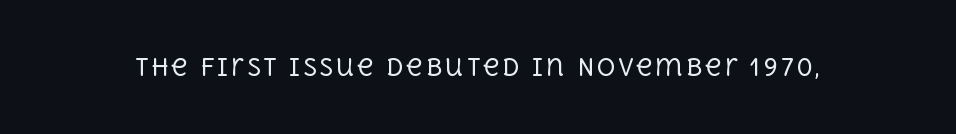
Q: Is the text bold? A: No.
Q: Is the text italic (slanted)? A: No, it is upright.
Q: Is the text underlined? A: No.
